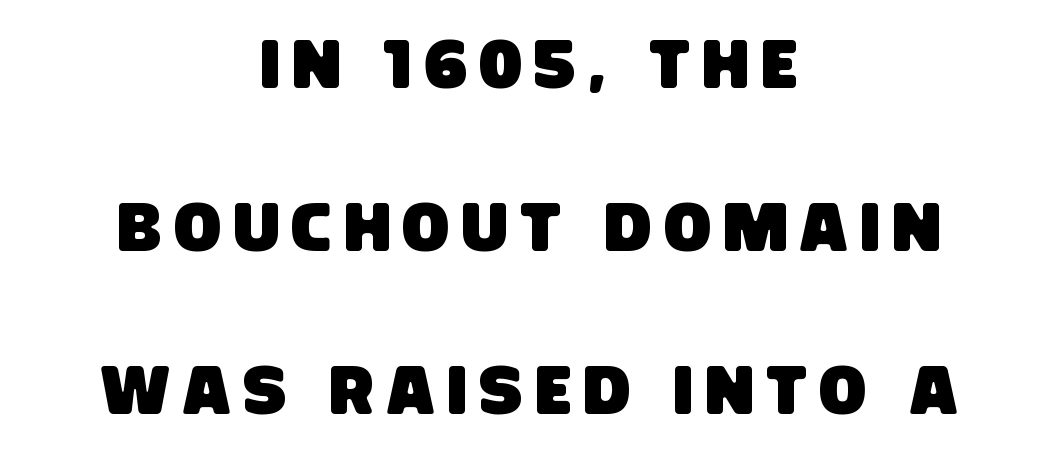
{"serif": "no", "width": "condensed", "stroke_contrast": "low", "x_height": "large", "monospaced": "no", "underline": "no", "align": "center", "line_spacing": "loose", "line_spacing_ratio": 2.36, "glyph_px": 69}
